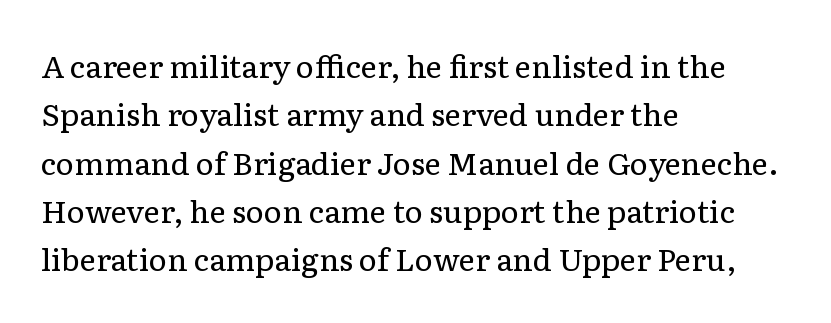
{"serif": "yes", "italic": "no", "bold": "no", "weight": "regular", "width": "normal", "stroke_contrast": "low", "x_height": "medium", "monospaced": "no", "underline": "no", "align": "left", "line_spacing": "normal", "line_spacing_ratio": 1.56, "letter_spacing": "normal", "letter_spacing_em": 0.0, "glyph_px": 31}
